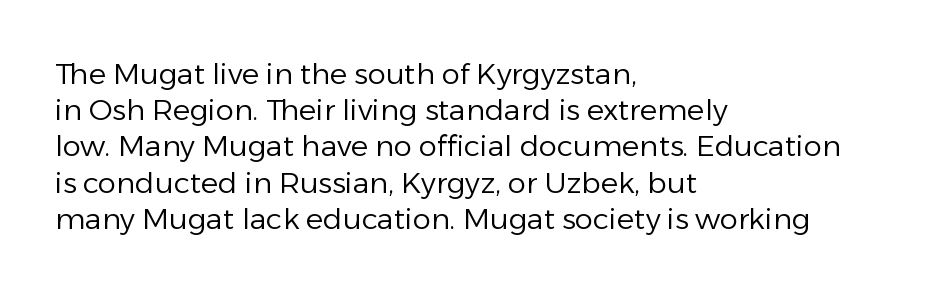
{"serif": "no", "italic": "no", "bold": "no", "weight": "regular", "width": "normal", "stroke_contrast": "low", "x_height": "medium", "monospaced": "no", "underline": "no", "align": "left", "line_spacing": "normal", "line_spacing_ratio": 1.25, "letter_spacing": "normal", "letter_spacing_em": 0.0, "glyph_px": 29}
